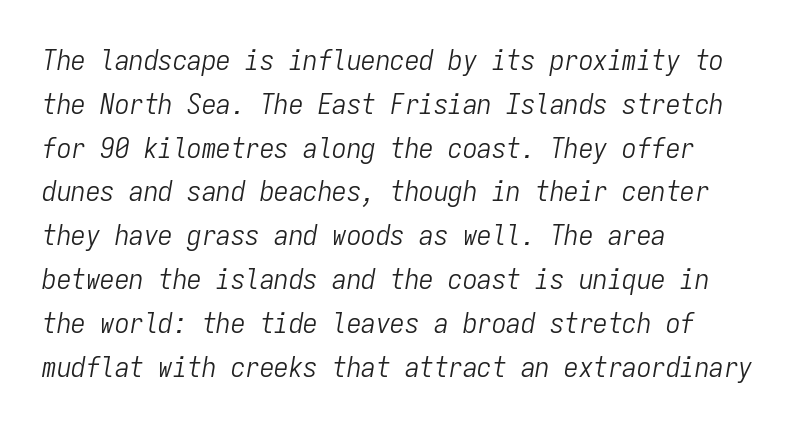
Q: Is the text bold? A: No.
Q: Is the text italic (slanted)? A: Yes, it leans right by about 9 degrees.
Q: Is the text underlined? A: No.
Q: How is the paragraph aligned? A: Left-aligned.
Q: Is the spacing between letters normal or unusually wide? A: Normal.
Q: Is the spacing between lines tight, normal or loose? A: Normal.
Q: Width (condensed, normal, or wide)? A: Condensed.
Q: Stroke contrast? A: Low.
Q: x-height? A: Medium.
Q: Monospaced? A: Yes.
